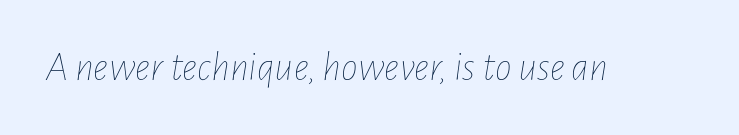
The image shows 42 px thin, condensed type, italic (leaning right); set normal letter spacing, not underlined; low stroke contrast and a medium x-height.
